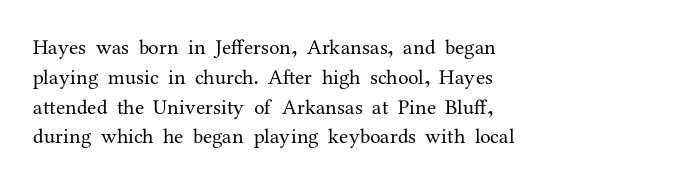
Q: Is the text bold? A: No.
Q: Is the text italic (slanted)? A: No, it is upright.
Q: Is the text underlined? A: No.
Q: How is the paragraph aligned? A: Left-aligned.
Q: Is the spacing between letters normal or unusually wide? A: Normal.
Q: Is the spacing between lines tight, normal or loose? A: Normal.
